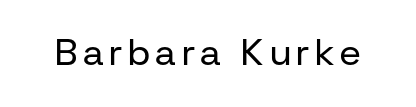
Q: Is the text bold? A: No.
Q: Is the text italic (slanted)? A: No, it is upright.
Q: Is the typeface a serif or a sans-serif typeface? A: Sans-serif.
Q: Is the text underlined? A: No.
Q: Width (condensed, normal, or wide)? A: Normal.
Q: Stroke contrast? A: Low.
Q: x-height? A: Medium.
Q: Monospaced? A: No.
